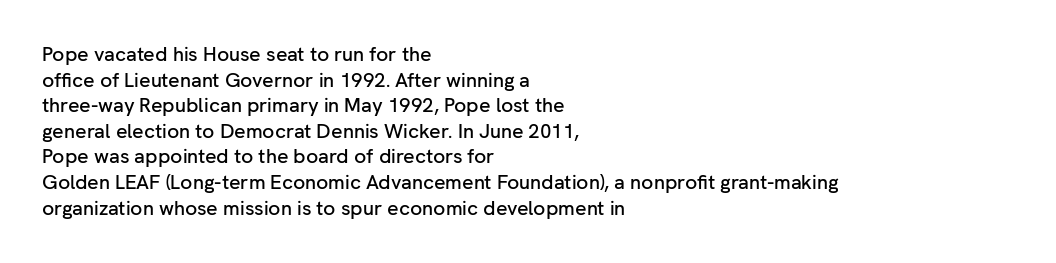
Q: Is the text italic (slanted)? A: No, it is upright.
Q: Is the text underlined? A: No.
Q: How is the paragraph aligned? A: Left-aligned.
Q: Is the spacing between letters normal or unusually wide? A: Normal.
Q: Is the spacing between lines tight, normal or loose? A: Normal.
